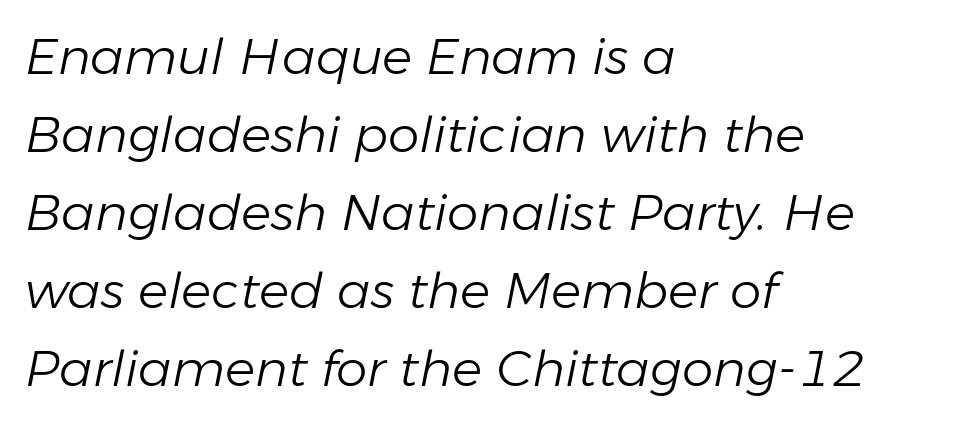
Q: Is the text bold? A: No.
Q: Is the text italic (slanted)? A: Yes, it leans right by about 11 degrees.
Q: Is the text underlined? A: No.
Q: How is the paragraph aligned? A: Left-aligned.
Q: Is the spacing between letters normal or unusually wide? A: Normal.
Q: Is the spacing between lines tight, normal or loose? A: Normal.
Q: Width (condensed, normal, or wide)? A: Normal.
Q: Stroke contrast? A: Low.
Q: x-height? A: Medium.
Q: Monospaced? A: No.
